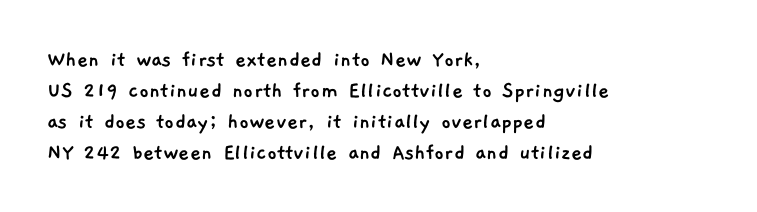
The image shows 24 px text type; set left-aligned, normal line spacing (1.29x), normal letter spacing, not underlined.
